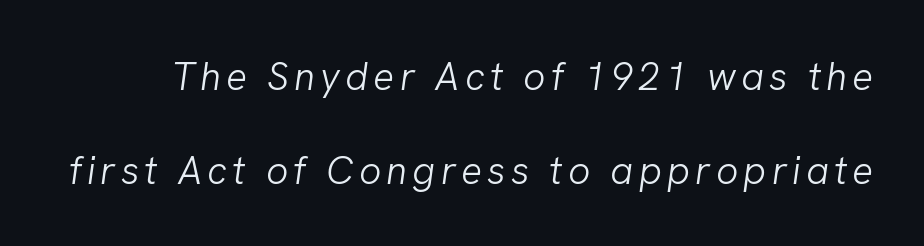
The image shows 39 px light type, italic (leaning right); set loose line spacing (2.42x), not underlined; low stroke contrast and a medium x-height.
